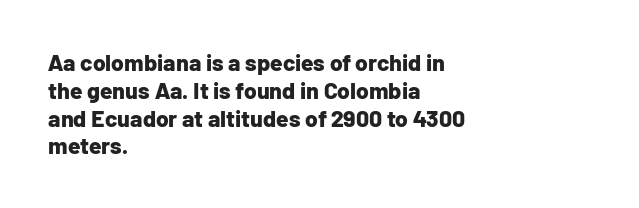
{"italic": "no", "bold": "yes", "underline": "no", "align": "left", "line_spacing_ratio": 1.21, "letter_spacing": "normal", "letter_spacing_em": 0.0, "glyph_px": 23}
